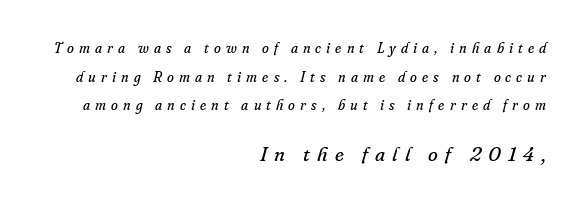
There's an unmistakable incline to the writing here. The rag falls on the left side of this text block. The rendering inserts visible extra space after every character. This sample trades compactness for vertical openness between lines.
